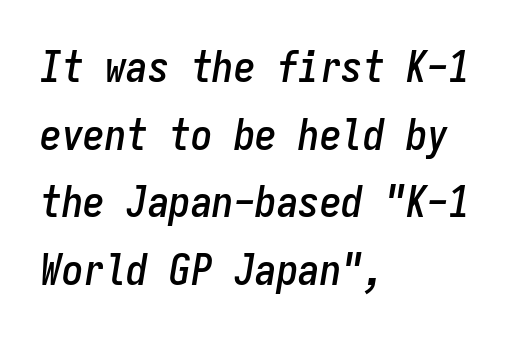
Check under the words: just untouched page. These lines are rendered in a fixed-pitch font. What stands out about the letter spacing? Nothing — it is the standard amount. Interline gaps are of average width in this sample.
